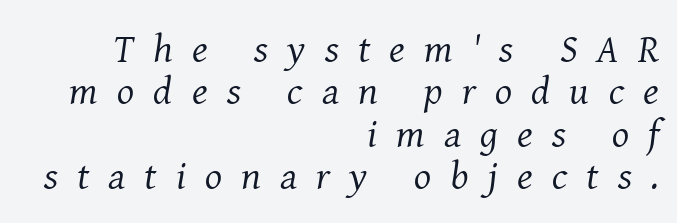
The image shows 40 px regular-weight serif type, italic (leaning right); set right-aligned, tight line spacing (1.06x), unusually wide letter spacing (+0.48 em), not underlined; medium stroke contrast and a medium x-height.
